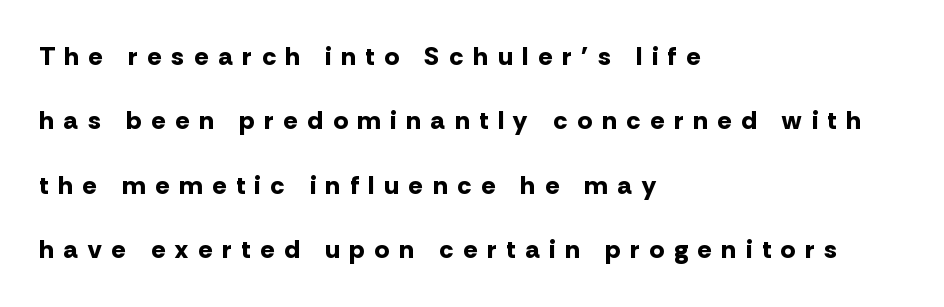
Q: Is the text bold? A: Yes.
Q: Is the text italic (slanted)? A: No, it is upright.
Q: Is the text underlined? A: No.
Q: How is the paragraph aligned? A: Left-aligned.
Q: Is the spacing between letters normal or unusually wide? A: Unusually wide.
Q: Is the spacing between lines tight, normal or loose? A: Loose.
